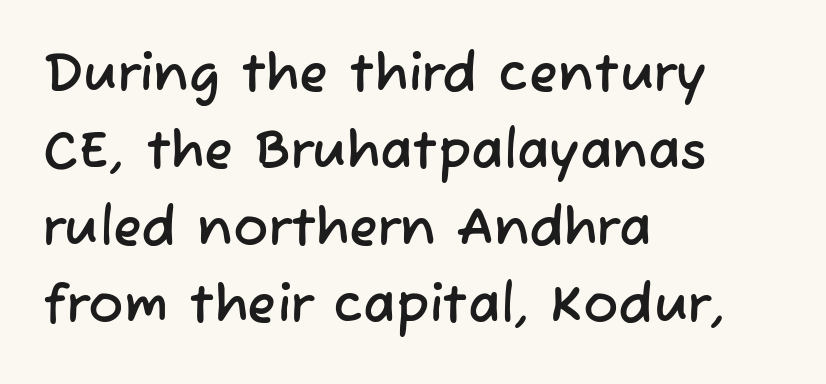
Q: Is the typeface a serif or a sans-serif typeface? A: Sans-serif.
Q: Is the text underlined? A: No.
Q: How is the paragraph aligned? A: Left-aligned.
Q: Is the spacing between letters normal or unusually wide? A: Normal.
Q: Is the spacing between lines tight, normal or loose? A: Normal.
Q: Width (condensed, normal, or wide)? A: Normal.
Q: Stroke contrast? A: Low.
Q: x-height? A: Medium.
Q: Monospaced? A: No.
